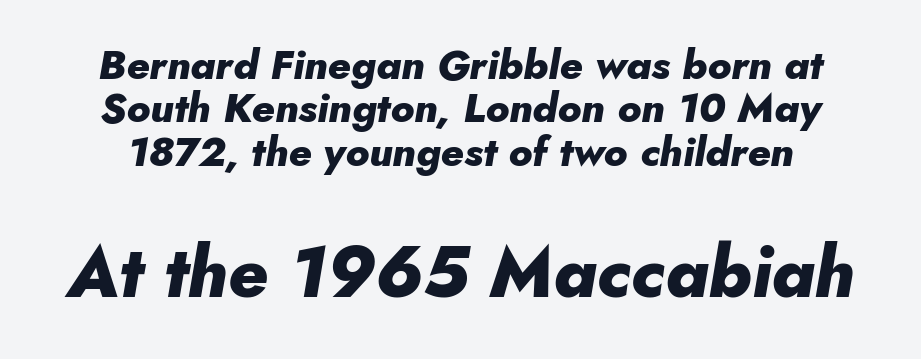
If you squint, the bottom block still reads clearly — it's the larger of the two. Look at the tracking — it's just the regular setting, nothing added. The rag falls on both sides of this text block equally. Emphasis-style slanted type is in use. Proportional: the letters do not fall into vertical columns. The specimen omits any rule beneath the text block's lines.
